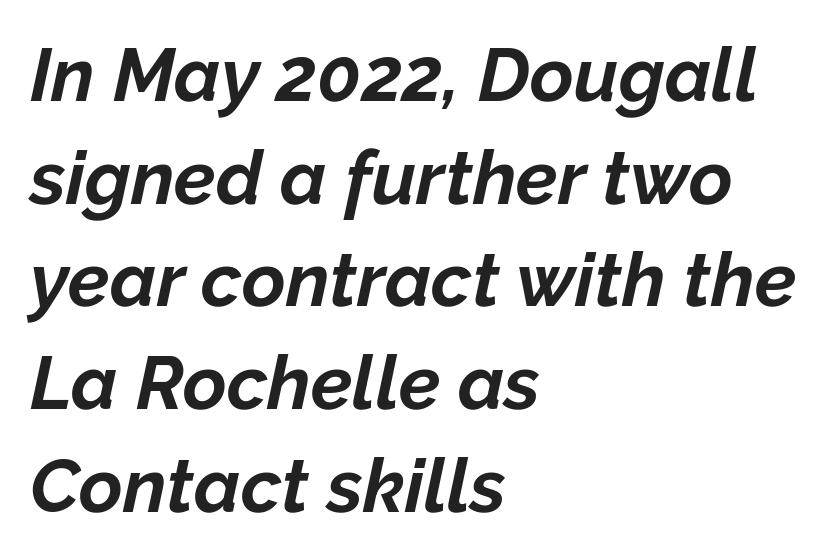
The image shows 75 px bold type, italic (leaning right); set left-aligned, normal line spacing (1.37x), normal letter spacing, not underlined; low stroke contrast and a medium x-height.
